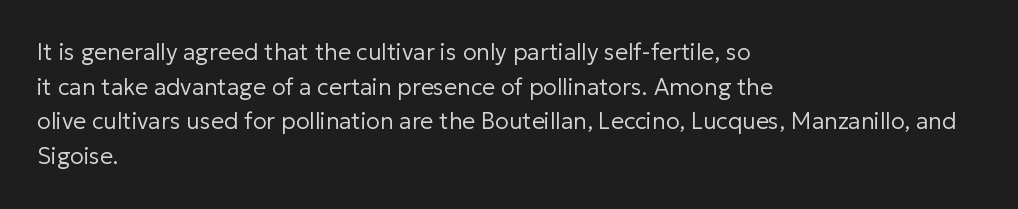
{"italic": "no", "bold": "no", "underline": "no", "align": "left", "line_spacing": "normal", "line_spacing_ratio": 1.51, "letter_spacing": "normal", "letter_spacing_em": 0.0, "glyph_px": 23}
